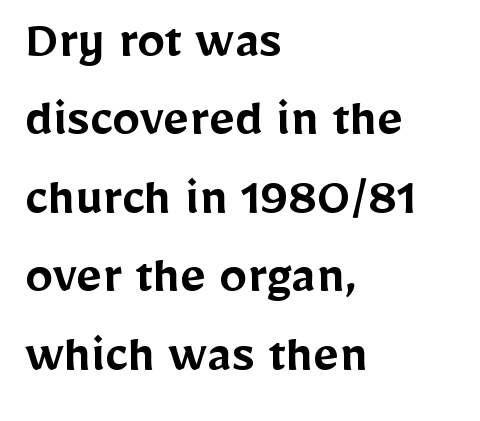
The image shows 56 px semibold sans-serif type, upright; set left-aligned, normal line spacing (1.4x), normal letter spacing, not underlined; low stroke contrast and a medium x-height.
